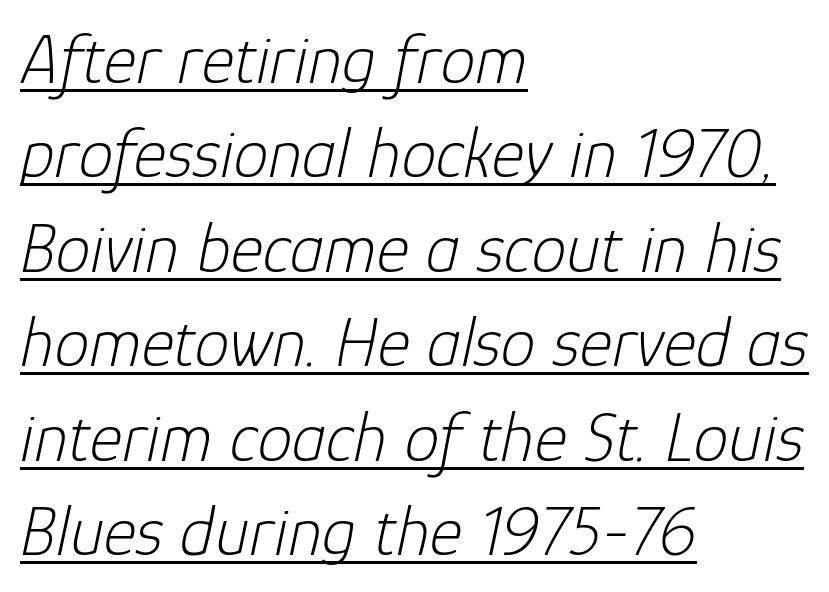
{"italic": "yes", "lean": "right", "slant_degrees": 12, "bold": "no", "weight": "light", "width": "normal", "stroke_contrast": "low", "x_height": "medium", "monospaced": "no", "underline": "yes", "align": "left", "line_spacing": "normal", "line_spacing_ratio": 1.35, "letter_spacing": "normal", "letter_spacing_em": 0.0, "glyph_px": 70}
